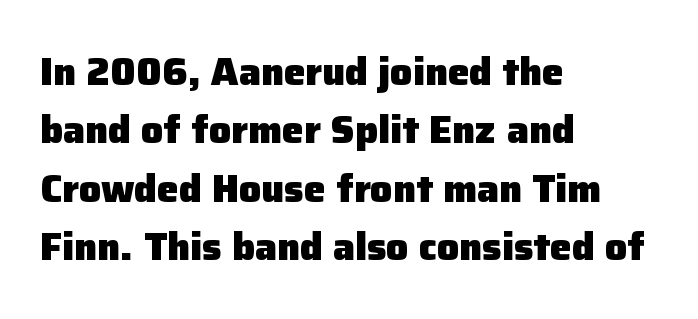
Q: Is the text bold? A: Yes.
Q: Is the text italic (slanted)? A: No, it is upright.
Q: Is the typeface a serif or a sans-serif typeface? A: Sans-serif.
Q: Is the text underlined? A: No.
Q: How is the paragraph aligned? A: Left-aligned.
Q: Is the spacing between letters normal or unusually wide? A: Normal.
Q: Is the spacing between lines tight, normal or loose? A: Normal.
Q: Width (condensed, normal, or wide)? A: Normal.
Q: Stroke contrast? A: Low.
Q: x-height? A: Medium.
Q: Monospaced? A: No.
